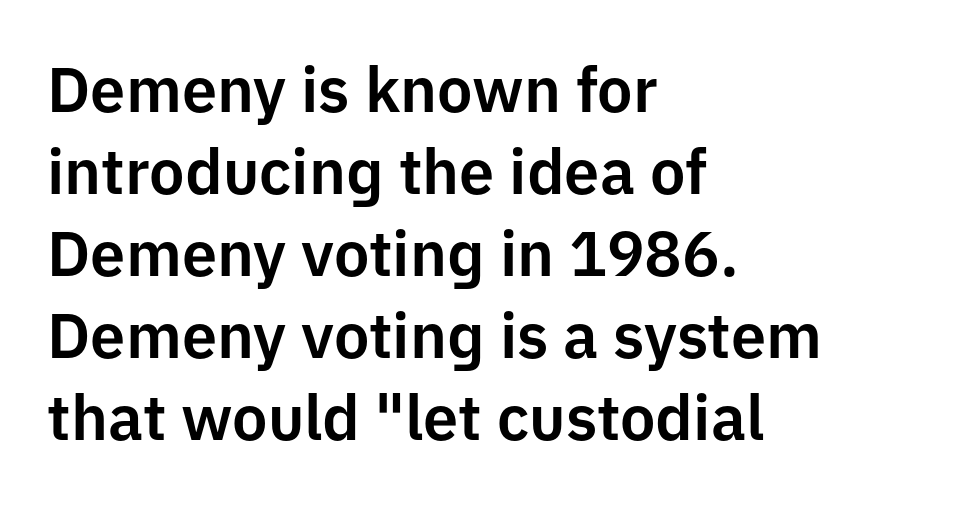
Q: Is the text italic (slanted)? A: No, it is upright.
Q: Is the typeface a serif or a sans-serif typeface? A: Sans-serif.
Q: Is the text underlined? A: No.
Q: How is the paragraph aligned? A: Left-aligned.
Q: Is the spacing between letters normal or unusually wide? A: Normal.
Q: Is the spacing between lines tight, normal or loose? A: Normal.
Q: Width (condensed, normal, or wide)? A: Normal.
Q: Stroke contrast? A: Low.
Q: x-height? A: Medium.
Q: Monospaced? A: No.
